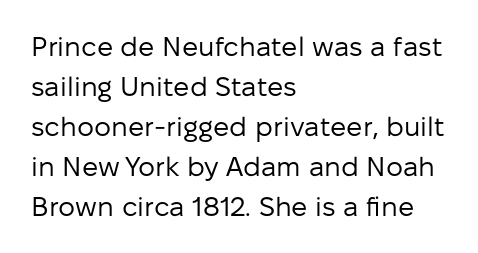
Italic: no, the glyphs are upright roman. Observe the ordinary spacing: letters are neighbours, not strangers. Line spacing here is normal. The zone under the glyphs is completely vacant. These lines stack with their left ends in a neat column.
